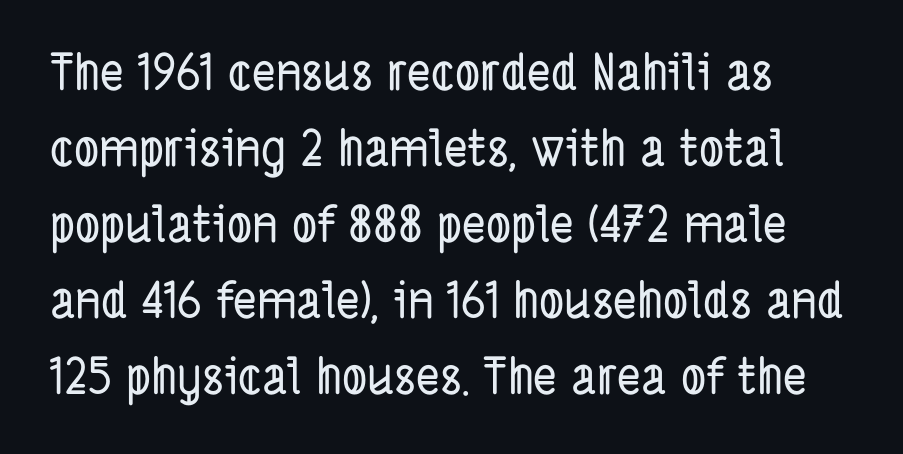
One glance says typical: line gaps are just what's usual. A sans-serif font was chosen for this passage. The letters advance in unequal steps, a hallmark of proportional type. Plain, unruled lines of type.
